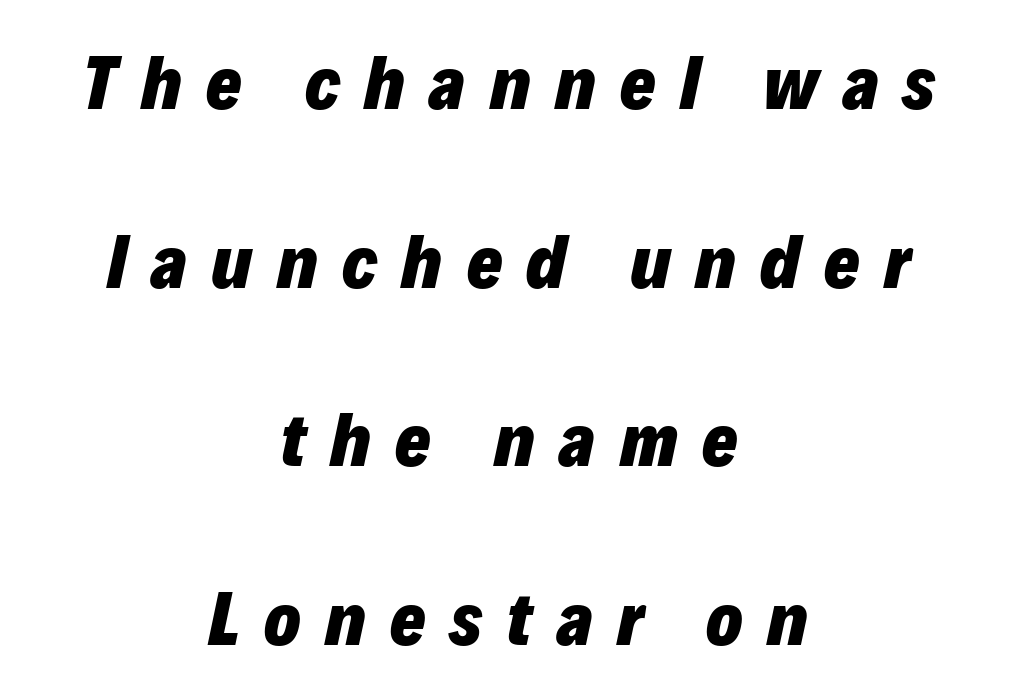
There's an unmistakable incline to the writing here. Varying glyph widths throughout — classic text-font behaviour. The area under the type is left untouched. Notice the wide empty band between every row — that's loose leading.
